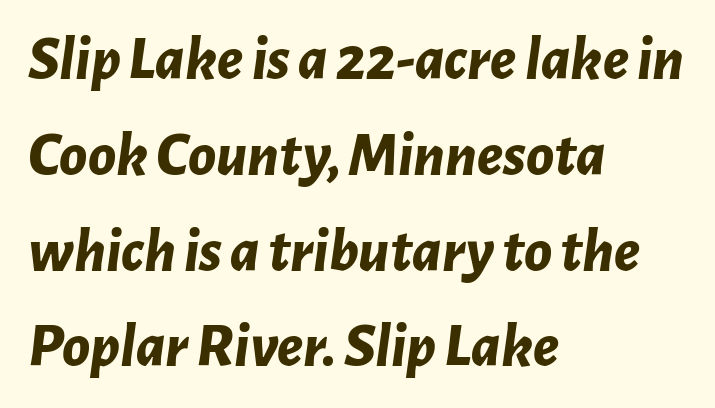
{"italic": "yes", "lean": "right", "slant_degrees": 7, "bold": "yes", "weight": "bold", "width": "normal", "stroke_contrast": "low", "x_height": "medium", "monospaced": "no", "underline": "no", "align": "left", "line_spacing": "normal", "line_spacing_ratio": 1.52, "letter_spacing": "normal", "letter_spacing_em": 0.0, "glyph_px": 63}
